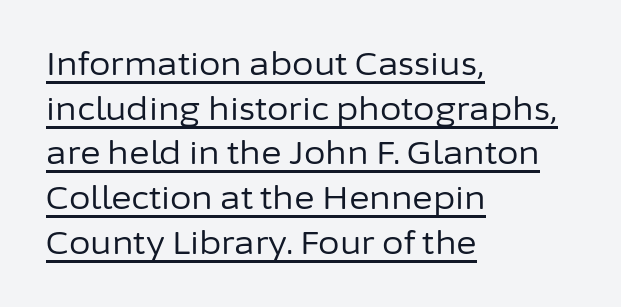
{"serif": "no", "italic": "no", "bold": "no", "weight": "regular", "width": "normal", "stroke_contrast": "low", "x_height": "medium", "monospaced": "no", "underline": "yes", "align": "left", "line_spacing": "normal", "line_spacing_ratio": 1.44, "letter_spacing": "normal", "letter_spacing_em": 0.0, "glyph_px": 31}
